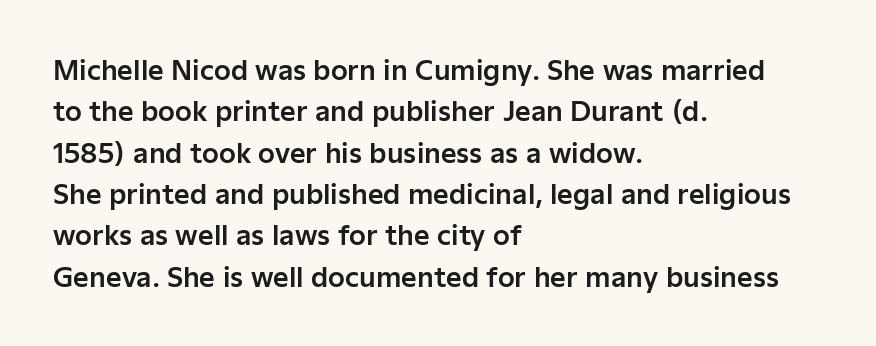
Successive baselines arrive at the customary interval. Short and long lines alike share a common starting point at left. Italic: no, the glyphs are upright roman. Short note: letters normally spaced. Quick note: underline off.
